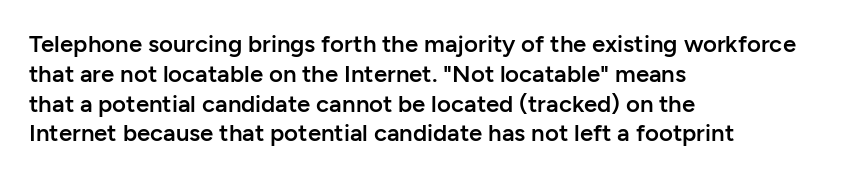
The letters stand upright; this is a roman face. Underline: absent. The sample has been set in demibold, a notch under bold. Here the glyphs are tracked normally, forming tight word shapes.
